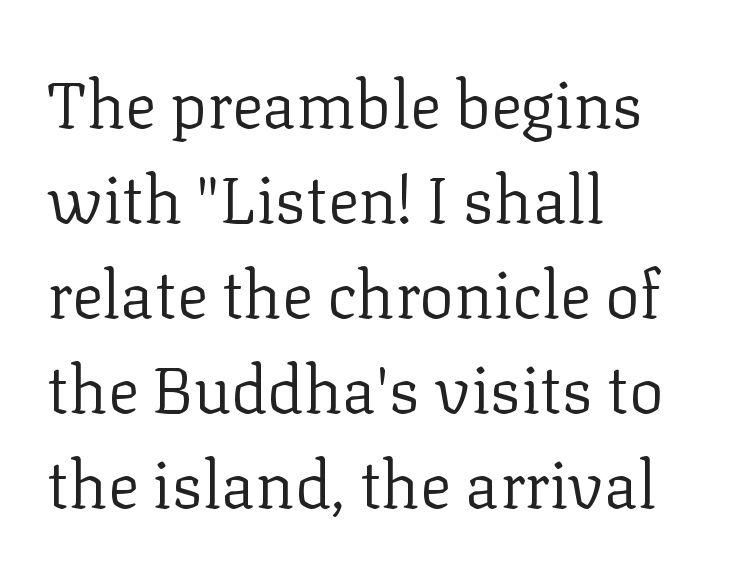
The image shows 65 px regular-weight serif type, upright; set left-aligned, normal line spacing (1.46x), normal letter spacing, not underlined; low stroke contrast and a medium x-height.
